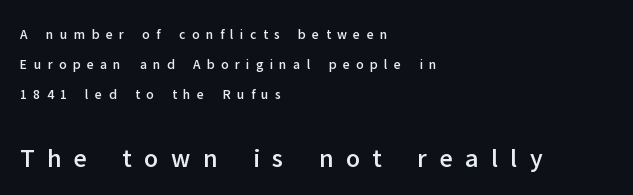
There is plenty of visible air inserted between adjacent glyphs. The passage is arranged the way most books set body copy — flush left. The specimen omits any rule beneath the text block's lines. Vertically, the passage feels expansive, rows floating well apart. These lines were composed using upright roman letters. The lower block of text is set noticeably larger than the block above it.
